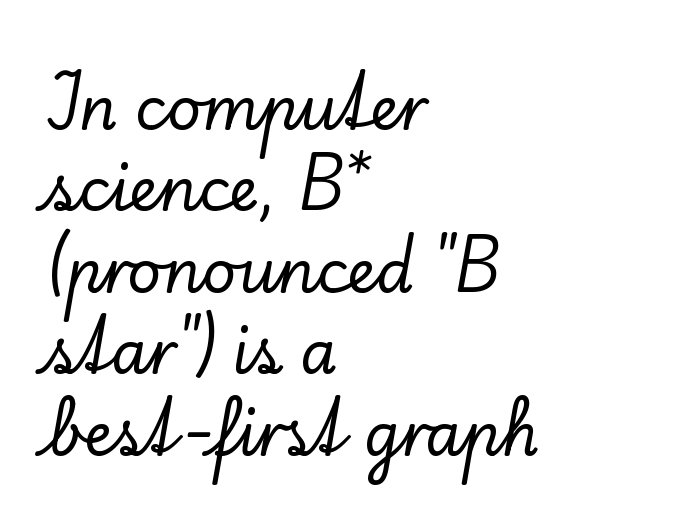
The image shows 59 px serif type; set left-aligned, normal line spacing (1.38x), normal letter spacing, not underlined; low stroke contrast and a small x-height.
